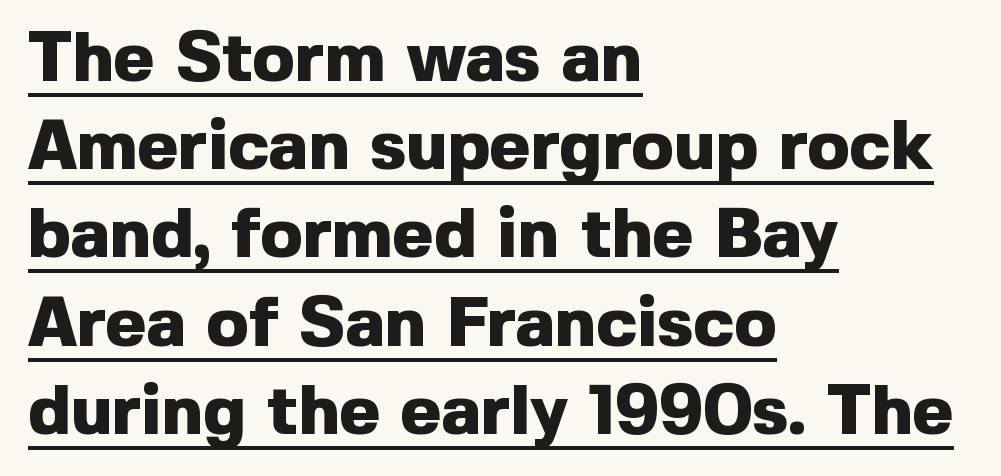
{"serif": "no", "italic": "no", "bold": "yes", "weight": "heavy", "width": "normal", "x_height": "medium", "monospaced": "no", "underline": "yes", "align": "left", "line_spacing": "normal", "line_spacing_ratio": 1.26, "letter_spacing": "normal", "letter_spacing_em": 0.0, "glyph_px": 70}
